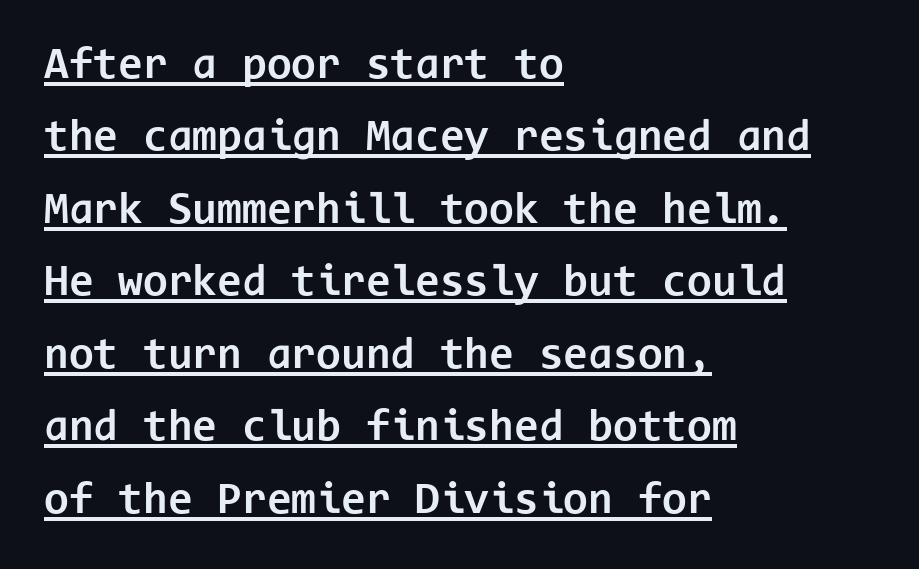
Q: Is the text bold? A: Yes.
Q: Is the text italic (slanted)? A: No, it is upright.
Q: Is the typeface a serif or a sans-serif typeface? A: Sans-serif.
Q: Is the text underlined? A: Yes.
Q: How is the paragraph aligned? A: Left-aligned.
Q: Is the spacing between letters normal or unusually wide? A: Normal.
Q: Is the spacing between lines tight, normal or loose? A: Normal.
Q: Width (condensed, normal, or wide)? A: Normal.
Q: Stroke contrast? A: Low.
Q: x-height? A: Medium.
Q: Monospaced? A: Yes.
